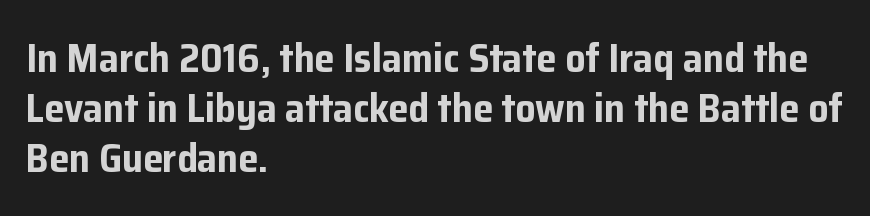
The image shows 40 px bold sans-serif type, upright; set left-aligned, normal line spacing (1.25x), normal letter spacing, not underlined; low stroke contrast and a medium x-height.
